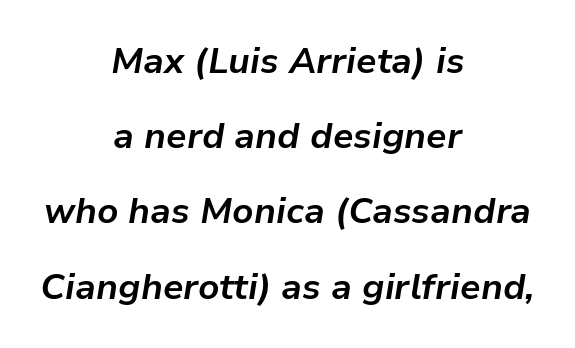
The image shows 36 px bold type, italic (leaning right); set centered, loose line spacing (2.09x), normal letter spacing, not underlined; low stroke contrast and a medium x-height.
